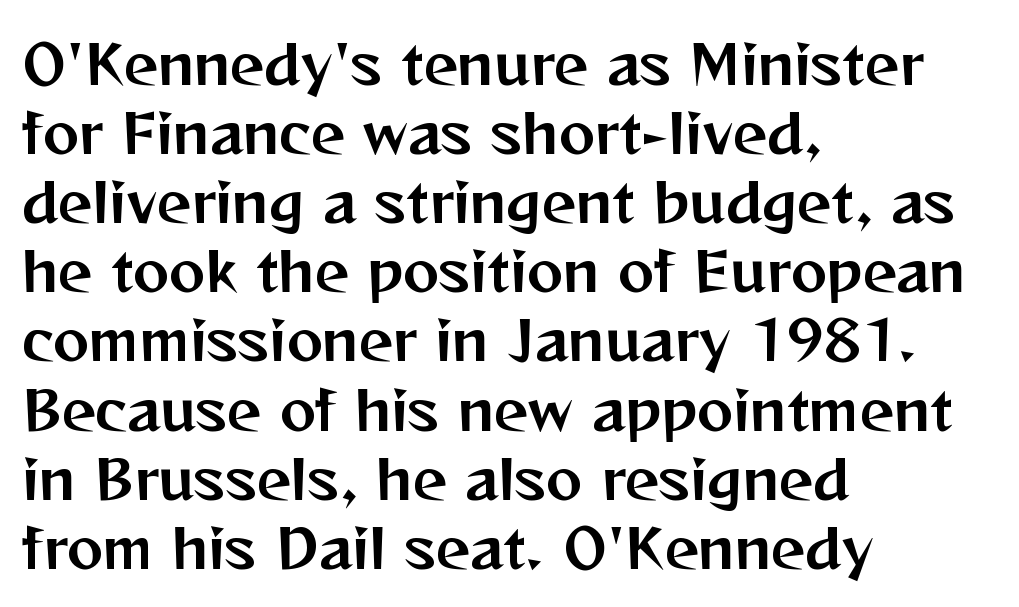
The image shows 54 px sans-serif type, upright; set left-aligned, normal line spacing (1.28x), normal letter spacing, not underlined; medium stroke contrast and a medium x-height.
